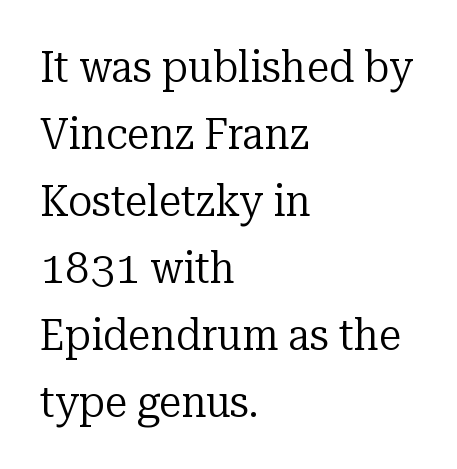
{"serif": "yes", "italic": "no", "bold": "no", "weight": "regular", "width": "normal", "stroke_contrast": "low", "x_height": "medium", "monospaced": "no", "underline": "no", "align": "left", "line_spacing": "normal", "line_spacing_ratio": 1.49, "letter_spacing": "normal", "letter_spacing_em": 0.0, "glyph_px": 45}
